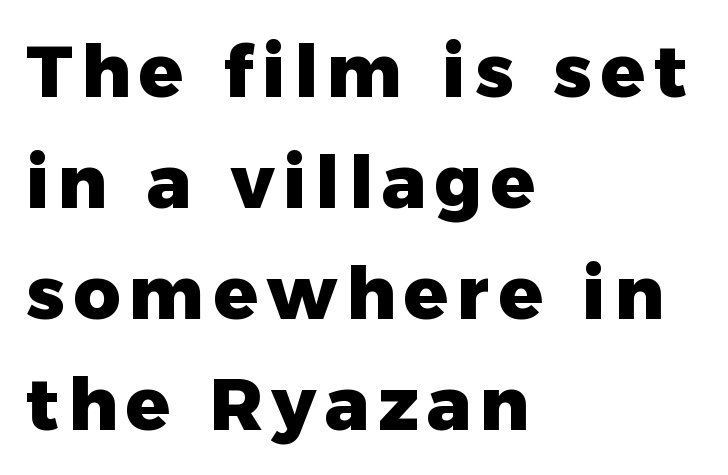
Just letters on the line, the space beneath them empty. The typesetter chose a ragged-right arrangement here. Note the varied advance widths — an 'i' is clearly narrower than an 'm'. Emphasis by weight is at full strength: bold.
